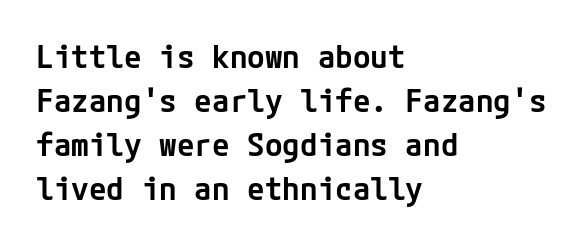
{"serif": "no", "italic": "no", "bold": "semi", "weight": "semibold", "width": "normal", "stroke_contrast": "low", "x_height": "medium", "underline": "no", "align": "left", "line_spacing": "normal", "line_spacing_ratio": 1.37, "letter_spacing": "normal", "letter_spacing_em": 0.0, "glyph_px": 32}
